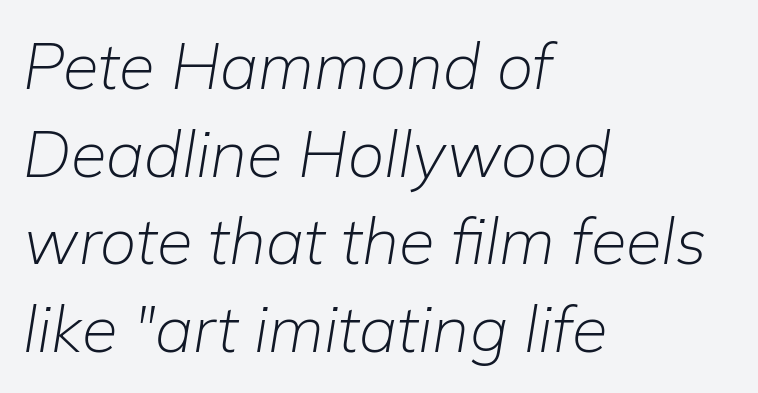
The image shows 65 px light type, italic (leaning right); set left-aligned, normal line spacing (1.35x), normal letter spacing, not underlined; low stroke contrast and a medium x-height.
